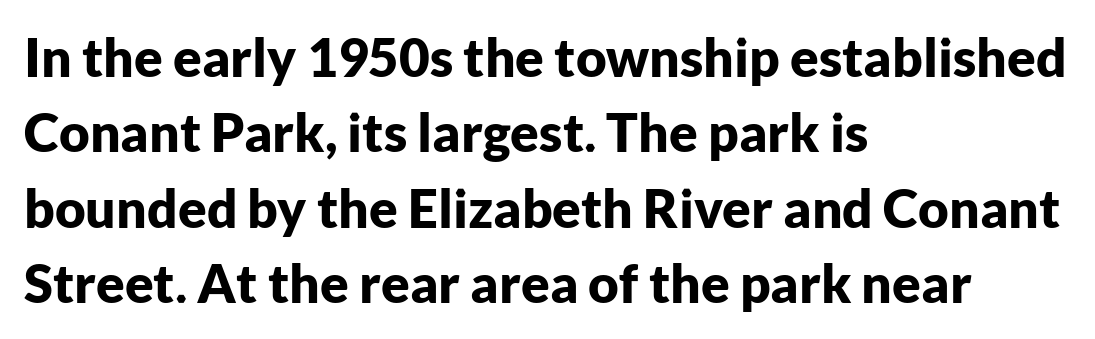
{"serif": "no", "italic": "no", "bold": "yes", "weight": "bold", "width": "normal", "stroke_contrast": "low", "x_height": "medium", "monospaced": "no", "underline": "no", "align": "left", "line_spacing": "normal", "line_spacing_ratio": 1.42, "letter_spacing": "normal", "letter_spacing_em": 0.0, "glyph_px": 53}
